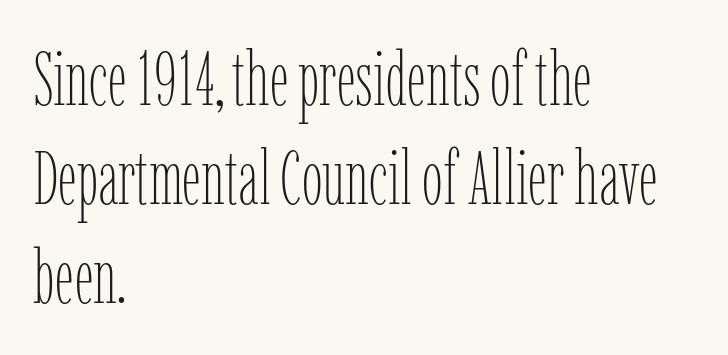
The gap between lines stays unmarked. Caption: standard tracking, unaltered. Is the stroke heavy? The answer is a plain regular-or-lighter. Spacing verdict: proportional, widths tailored to each character.
